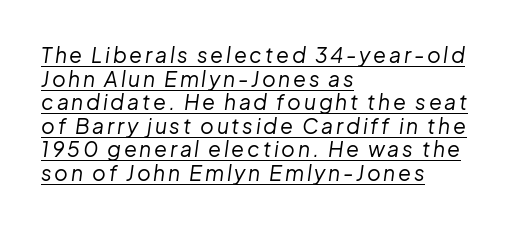
Q: Is the text bold? A: No.
Q: Is the text italic (slanted)? A: Yes, it leans right by about 8 degrees.
Q: Is the text underlined? A: Yes.
Q: How is the paragraph aligned? A: Left-aligned.
Q: Is the spacing between lines tight, normal or loose? A: Tight.
